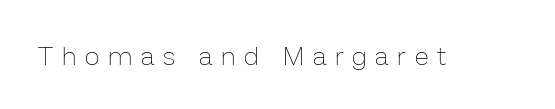
The image shows 26 px text type, upright; set unusually wide letter spacing (+0.34 em), not underlined.
